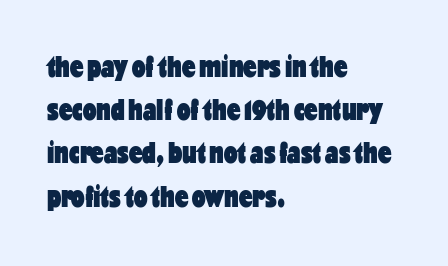
The image shows 30 px heavy, condensed sans-serif type, upright; set left-aligned, normal line spacing (1.44x), normal letter spacing, not underlined; low stroke contrast and a medium x-height.
